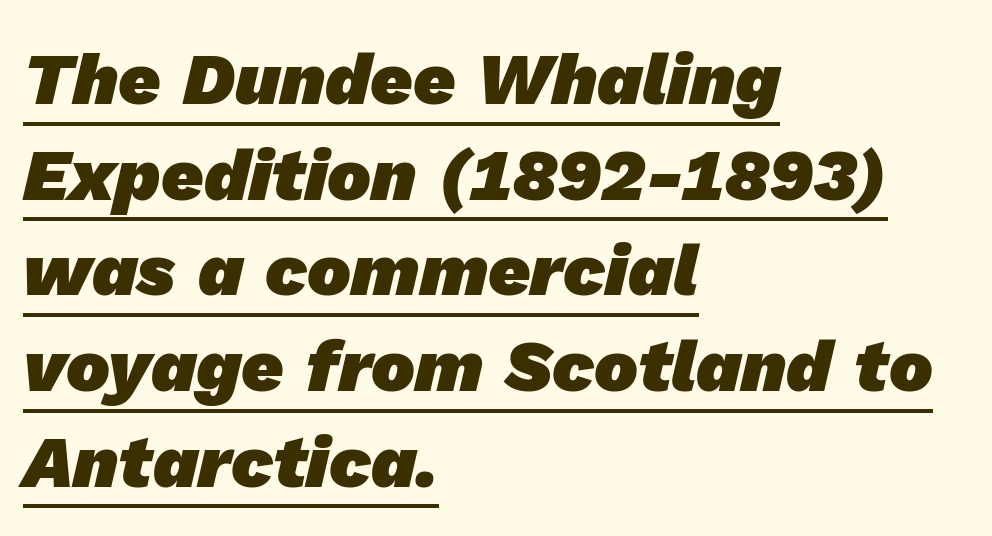
{"serif": "no", "bold": "yes", "weight": "heavy", "width": "normal", "stroke_contrast": "low", "x_height": "medium", "monospaced": "no", "underline": "yes", "align": "left", "line_spacing": "normal", "line_spacing_ratio": 1.31, "letter_spacing": "normal", "letter_spacing_em": 0.0, "glyph_px": 73}
